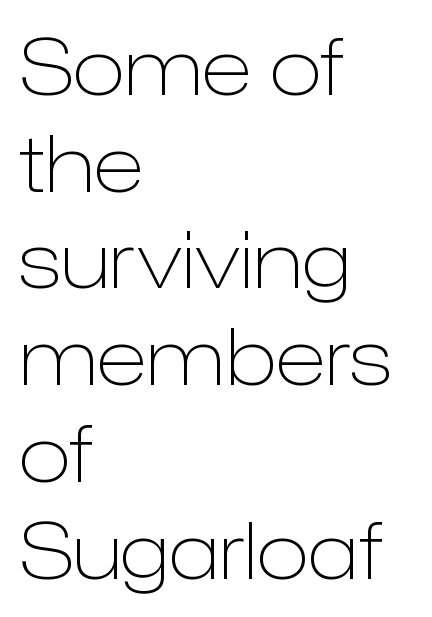
Q: Is the text bold? A: No.
Q: Is the text italic (slanted)? A: No, it is upright.
Q: Is the typeface a serif or a sans-serif typeface? A: Sans-serif.
Q: Is the text underlined? A: No.
Q: How is the paragraph aligned? A: Left-aligned.
Q: Is the spacing between letters normal or unusually wide? A: Normal.
Q: Width (condensed, normal, or wide)? A: Normal.
Q: Stroke contrast? A: Low.
Q: x-height? A: Medium.
Q: Monospaced? A: No.
